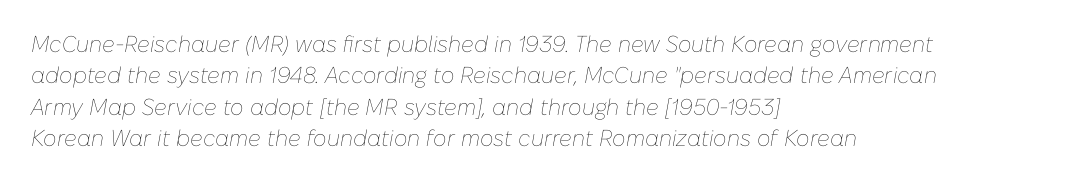
Q: Is the text bold? A: No.
Q: Is the text italic (slanted)? A: Yes, it leans right by about 10 degrees.
Q: Is the text underlined? A: No.
Q: How is the paragraph aligned? A: Left-aligned.
Q: Is the spacing between letters normal or unusually wide? A: Normal.
Q: Is the spacing between lines tight, normal or loose? A: Normal.
